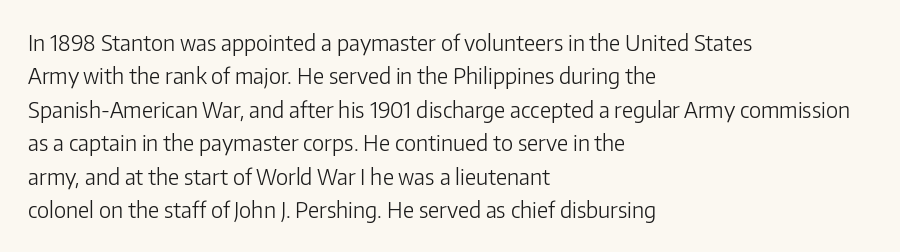
{"italic": "no", "bold": "no", "underline": "no", "align": "left", "line_spacing": "normal", "line_spacing_ratio": 1.52, "letter_spacing": "normal", "letter_spacing_em": 0.0, "glyph_px": 22}
